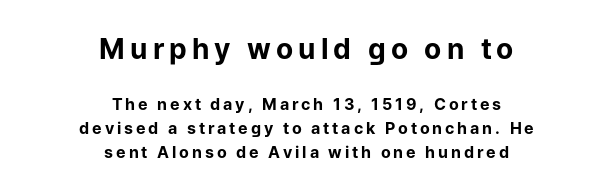
{"serif": "no", "italic": "no", "bold": "yes", "weight": "bold", "width": "normal", "stroke_contrast": "low", "x_height": "medium", "monospaced": "no", "underline": "no", "align": "center", "line_spacing": "normal", "line_spacing_ratio": 1.49, "larger_block": "first", "size_ratio": 1.75, "glyph_px": 28}
